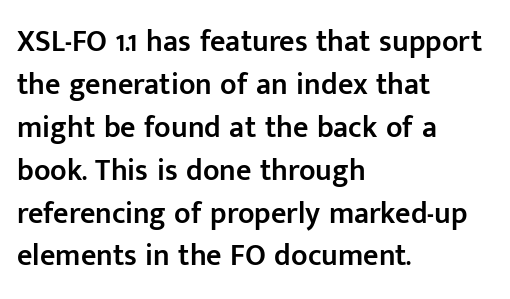
Plain, unruled lines of type. A fair bit of extra ink — the face is semibold, not bold. A typesetter would call this zero additional tracking. The paragraph has a hard left edge and a soft right edge. Successive baselines arrive at the customary interval. Font category for this specimen: sans-serif.
